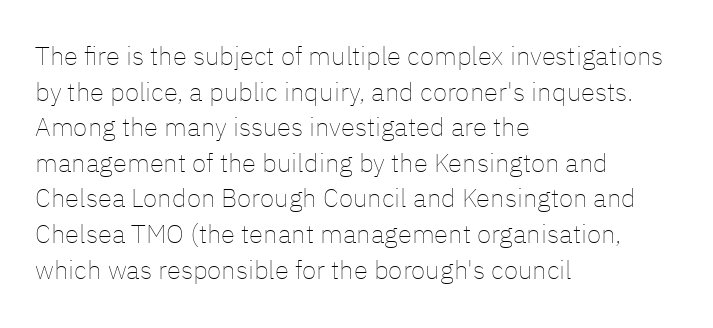
The image shows 26 px text type, upright; set left-aligned, normal line spacing (1.37x), normal letter spacing, not underlined.
